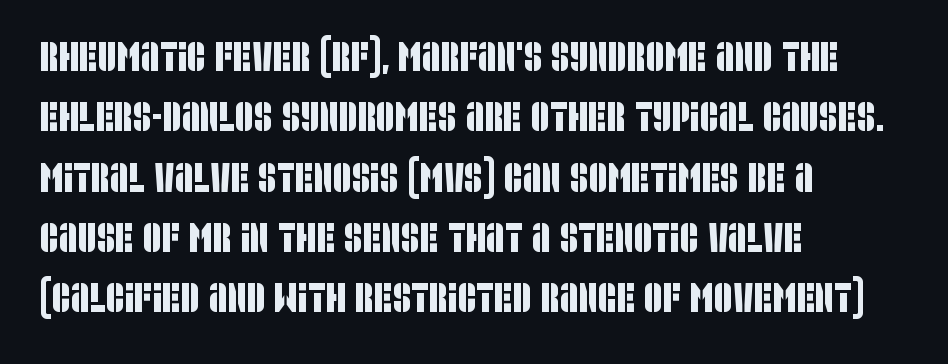
{"serif": "no", "width": "condensed", "stroke_contrast": "low", "x_height": "large", "monospaced": "no", "underline": "no", "align": "left", "line_spacing": "normal", "line_spacing_ratio": 1.47, "letter_spacing": "normal", "letter_spacing_em": 0.0, "glyph_px": 41}
